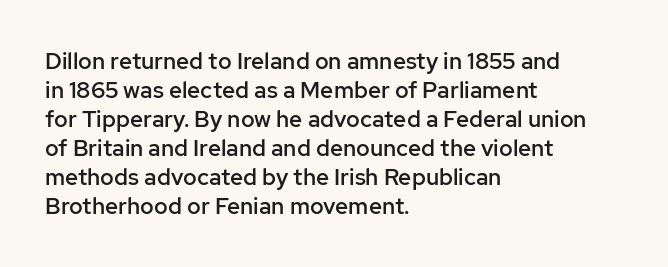
Q: Is the text bold? A: Semi-bold.
Q: Is the text italic (slanted)? A: No, it is upright.
Q: Is the text underlined? A: No.
Q: How is the paragraph aligned? A: Left-aligned.
Q: Is the spacing between letters normal or unusually wide? A: Normal.
Q: Is the spacing between lines tight, normal or loose? A: Normal.
